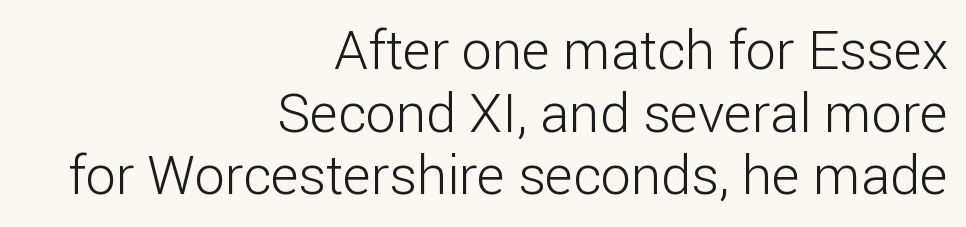
The image shows 54 px light sans-serif type, upright; set right-aligned, line spacing 1.16x, normal letter spacing, not underlined; low stroke contrast and a medium x-height.
